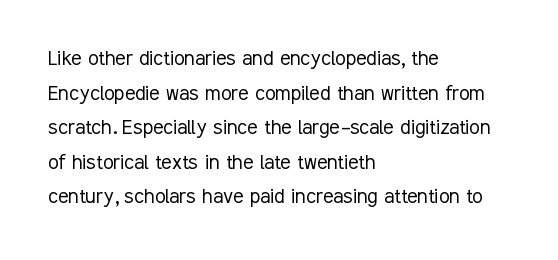
{"italic": "no", "bold": "no", "underline": "no", "align": "left", "line_spacing": "normal", "line_spacing_ratio": 1.44, "letter_spacing": "normal", "letter_spacing_em": 0.0, "glyph_px": 24}
